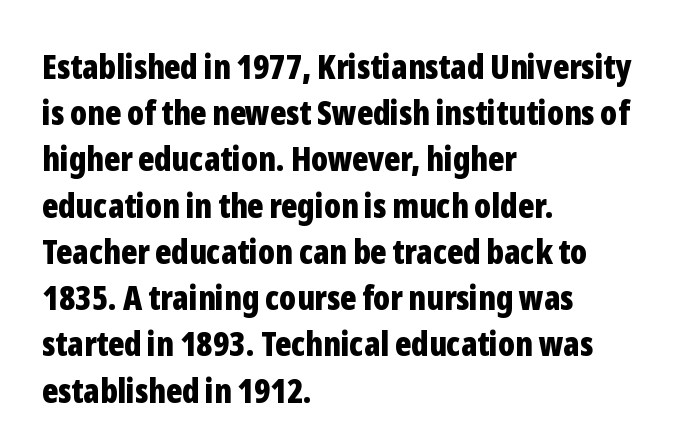
Q: Is the text bold? A: Yes.
Q: Is the text italic (slanted)? A: No, it is upright.
Q: Is the typeface a serif or a sans-serif typeface? A: Sans-serif.
Q: Is the text underlined? A: No.
Q: How is the paragraph aligned? A: Left-aligned.
Q: Is the spacing between letters normal or unusually wide? A: Normal.
Q: Is the spacing between lines tight, normal or loose? A: Normal.
Q: Width (condensed, normal, or wide)? A: Condensed.
Q: Stroke contrast? A: Low.
Q: x-height? A: Medium.
Q: Monospaced? A: No.
